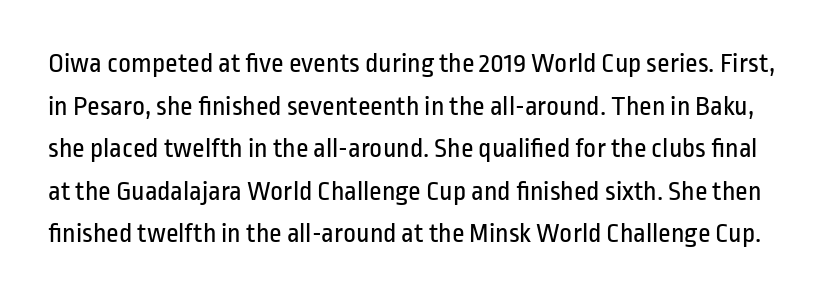
The image shows 28 px regular-weight, condensed sans-serif type, upright; set normal line spacing (1.52x), normal letter spacing, not underlined; low stroke contrast and a medium x-height.
